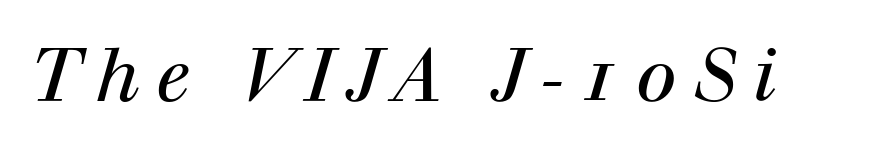
Q: Is the text bold? A: No.
Q: Is the text italic (slanted)? A: Yes, it leans right by about 12 degrees.
Q: Is the typeface a serif or a sans-serif typeface? A: Serif.
Q: Is the text underlined? A: No.
Q: Is the spacing between letters normal or unusually wide? A: Unusually wide.
Q: Width (condensed, normal, or wide)? A: Normal.
Q: Stroke contrast? A: High.
Q: x-height? A: Medium.
Q: Monospaced? A: No.
